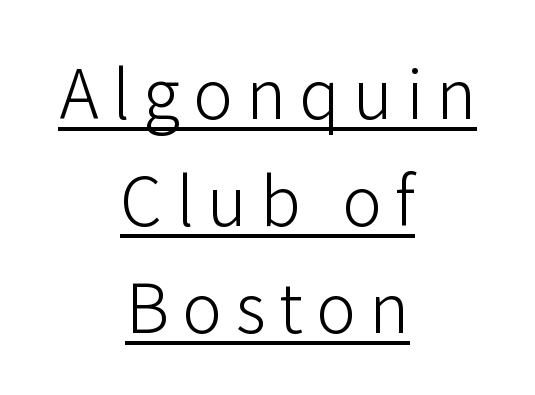
The glyphs in this specimen are sans serif. Letter spacing: wide. This block has exactly the height ordinary leading produces. Caption: face not bold, strokes unweighted. Horizontally, the lines are justified to the midpoint only.
